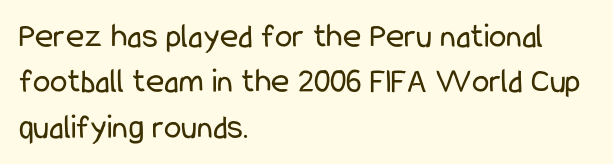
The image shows 35 px regular-weight, condensed sans-serif type, upright; set left-aligned, normal line spacing (1.3x), normal letter spacing, not underlined; low stroke contrast and a medium x-height.
